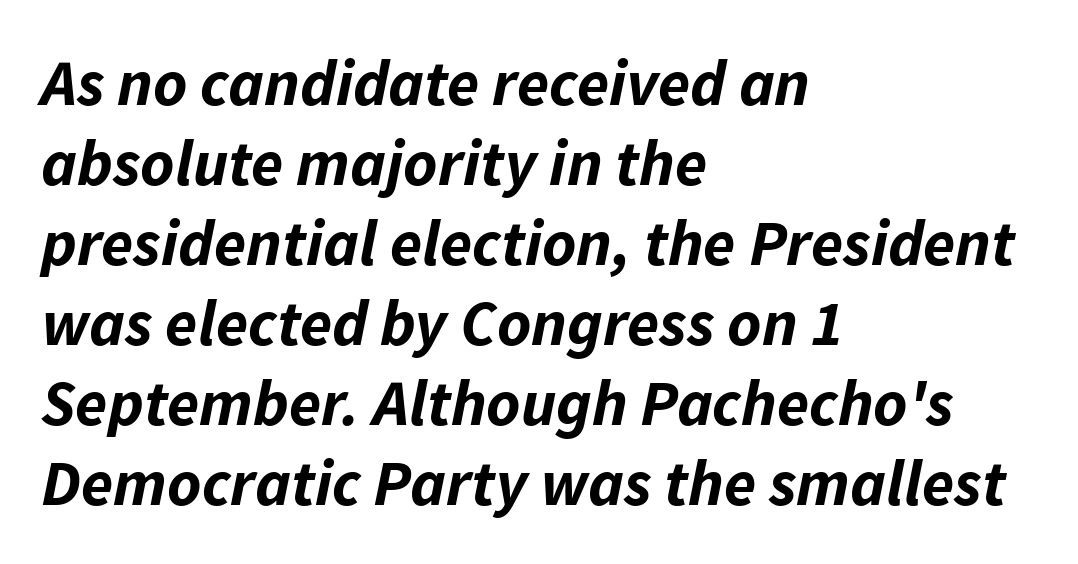
{"italic": "yes", "lean": "right", "slant_degrees": 11, "bold": "yes", "weight": "bold", "width": "normal", "stroke_contrast": "low", "x_height": "medium", "monospaced": "no", "underline": "no", "align": "left", "line_spacing_ratio": 1.23, "letter_spacing": "normal", "letter_spacing_em": 0.0, "glyph_px": 65}
